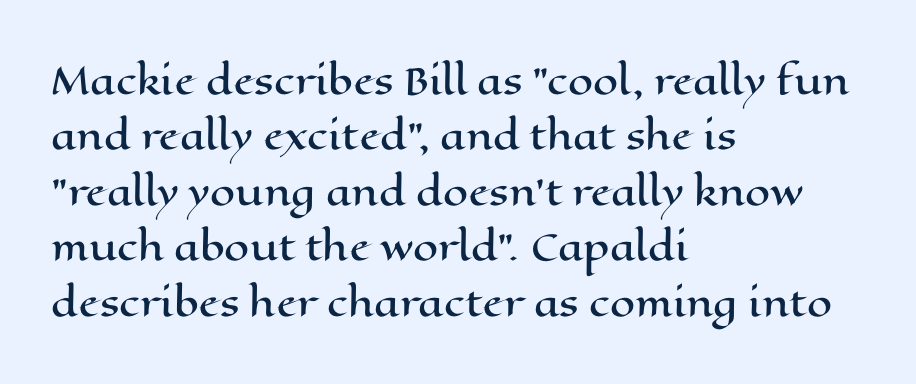
Q: Is the text italic (slanted)? A: No, it is upright.
Q: Is the text underlined? A: No.
Q: How is the paragraph aligned? A: Left-aligned.
Q: Is the spacing between letters normal or unusually wide? A: Normal.
Q: Is the spacing between lines tight, normal or loose? A: Normal.
Q: Width (condensed, normal, or wide)? A: Wide.
Q: Stroke contrast? A: High.
Q: x-height? A: Medium.
Q: Monospaced? A: No.
